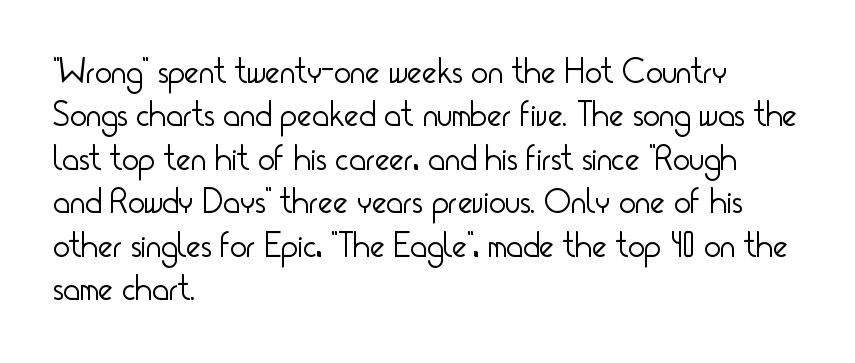
{"serif": "no", "italic": "no", "bold": "no", "weight": "light", "width": "condensed", "stroke_contrast": "low", "x_height": "small", "monospaced": "no", "underline": "no", "align": "left", "line_spacing_ratio": 1.24, "letter_spacing": "normal", "letter_spacing_em": 0.0, "glyph_px": 35}
